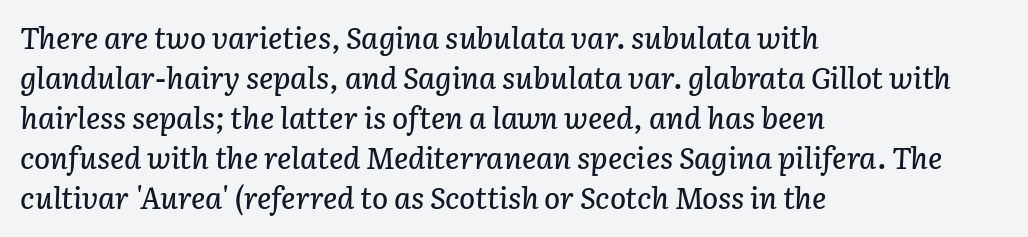
The image shows 30 px text type, italic (leaning right); set left-aligned, normal line spacing (1.33x), normal letter spacing, not underlined; low stroke contrast and a medium x-height.
